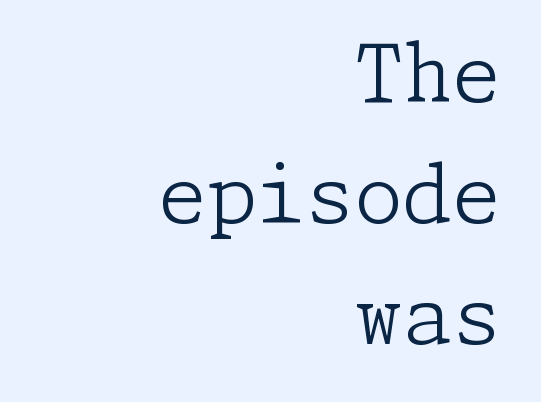
Is this a heavy cut? Hardly; it is regular or lighter. Visually the block forms a straight wall on the right and a jagged coastline on the left. Type style note: has serifs. Vertically, the passage feels balanced, rows spaced as you'd expect. Between one letter and the next there's only the usual sliver of space.
